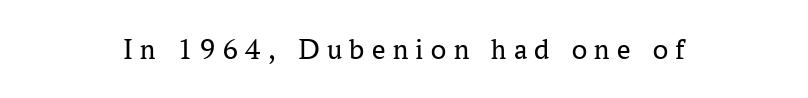
The image shows 30 px regular-weight serif type, upright; set unusually wide letter spacing (+0.25 em), not underlined; medium stroke contrast and a medium x-height.
